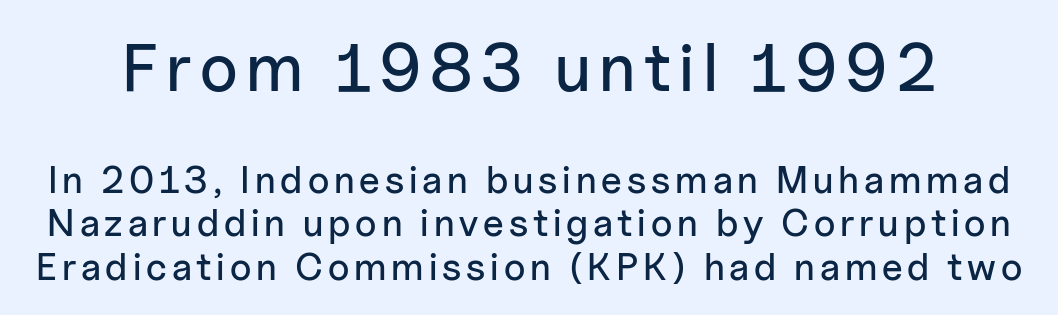
{"serif": "no", "italic": "no", "width": "normal", "stroke_contrast": "low", "x_height": "medium", "monospaced": "no", "underline": "no", "line_spacing": "tight", "line_spacing_ratio": 1.14, "larger_block": "first", "size_ratio": 1.76, "glyph_px": 67}
